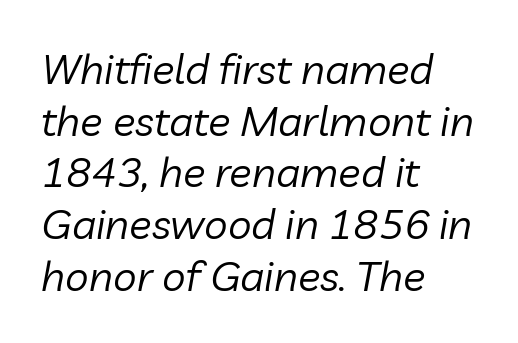
{"italic": "yes", "lean": "right", "slant_degrees": 10, "bold": "no", "weight": "regular", "width": "normal", "stroke_contrast": "low", "x_height": "medium", "monospaced": "no", "underline": "no", "align": "left", "line_spacing_ratio": 1.23, "letter_spacing": "normal", "letter_spacing_em": 0.0, "glyph_px": 42}
